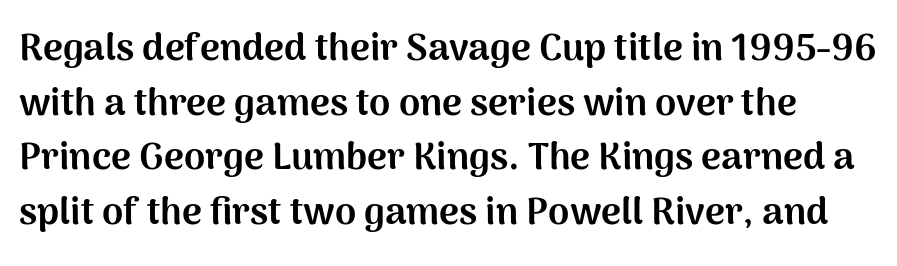
The glyphs in this specimen are sans serif. Rows of type keep a routine distance in the vertical direction. Notice how thick the strokes are: this is what a full bold looks like. Tracking here is standard; glyphs follow each other at the usual distance. The passage shown is not underscored anywhere.
